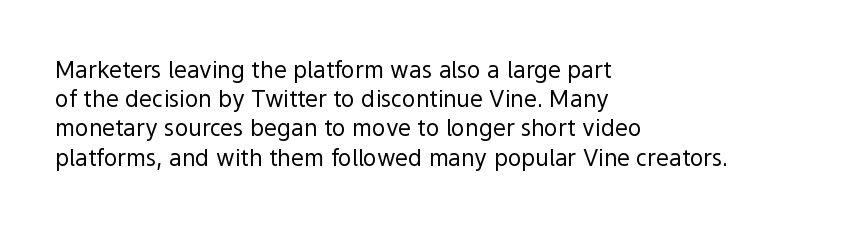
Q: Is the text bold? A: No.
Q: Is the text italic (slanted)? A: No, it is upright.
Q: Is the text underlined? A: No.
Q: How is the paragraph aligned? A: Left-aligned.
Q: Is the spacing between letters normal or unusually wide? A: Normal.
Q: Is the spacing between lines tight, normal or loose? A: Normal.
